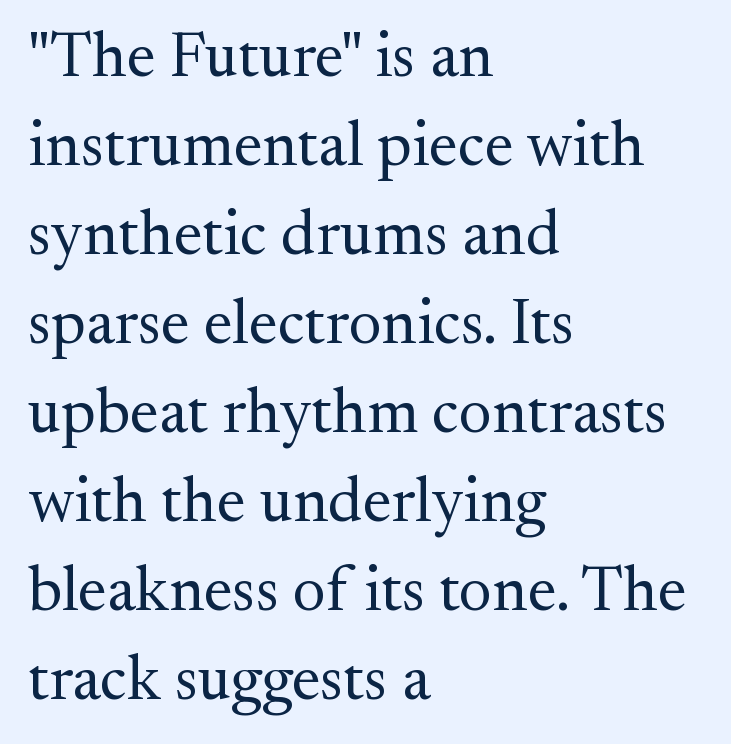
Q: Is the text bold? A: No.
Q: Is the text italic (slanted)? A: No, it is upright.
Q: Is the typeface a serif or a sans-serif typeface? A: Serif.
Q: Is the text underlined? A: No.
Q: How is the paragraph aligned? A: Left-aligned.
Q: Is the spacing between letters normal or unusually wide? A: Normal.
Q: Is the spacing between lines tight, normal or loose? A: Normal.
Q: Width (condensed, normal, or wide)? A: Normal.
Q: Stroke contrast? A: Medium.
Q: x-height? A: Small.
Q: Monospaced? A: No.
